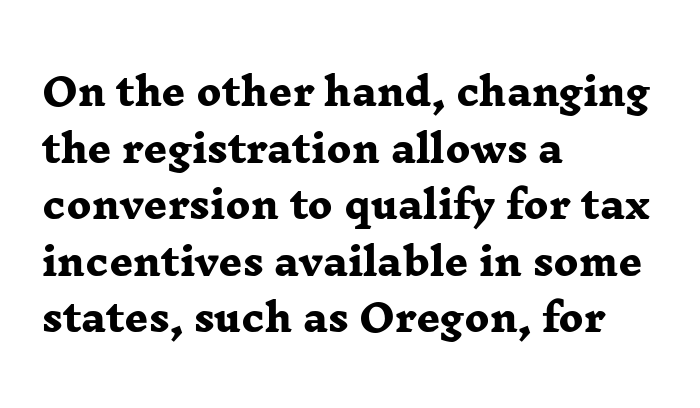
Q: Is the text bold? A: Yes.
Q: Is the typeface a serif or a sans-serif typeface? A: Serif.
Q: Is the text underlined? A: No.
Q: How is the paragraph aligned? A: Left-aligned.
Q: Is the spacing between letters normal or unusually wide? A: Normal.
Q: Is the spacing between lines tight, normal or loose? A: Normal.
Q: Width (condensed, normal, or wide)? A: Wide.
Q: Stroke contrast? A: Low.
Q: x-height? A: Medium.
Q: Monospaced? A: No.
